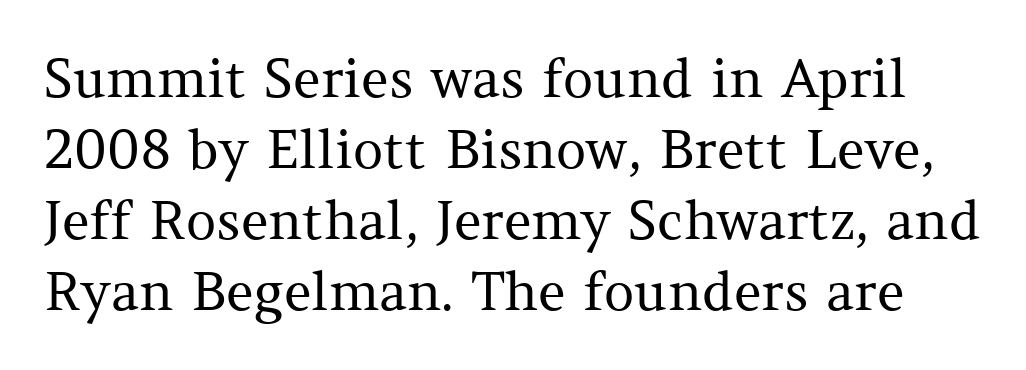
The image shows 53 px regular-weight serif type, upright; set normal line spacing (1.34x), normal letter spacing, not underlined; medium stroke contrast and a medium x-height.
